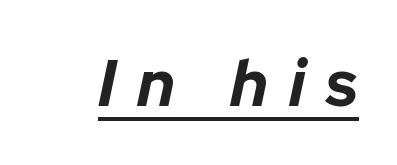
The image shows 65 px bold type, italic (leaning right); set unusually wide letter spacing (+0.32 em), underlined; low stroke contrast and a medium x-height.
